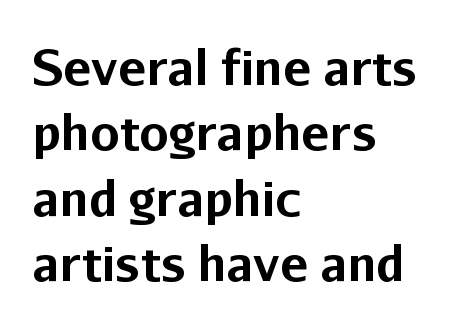
{"serif": "no", "italic": "no", "bold": "yes", "weight": "bold", "width": "normal", "stroke_contrast": "low", "x_height": "medium", "monospaced": "no", "underline": "no", "align": "left", "line_spacing": "normal", "line_spacing_ratio": 1.39, "letter_spacing": "normal", "letter_spacing_em": 0.0, "glyph_px": 47}
